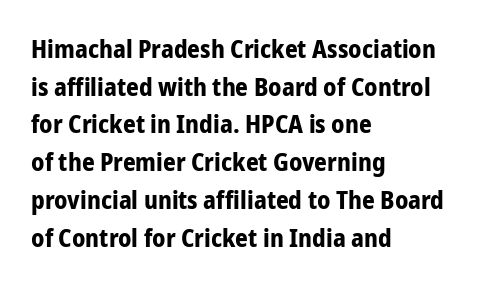
The image shows 25 px bold type, upright; set left-aligned, normal line spacing (1.51x), normal letter spacing, not underlined.
